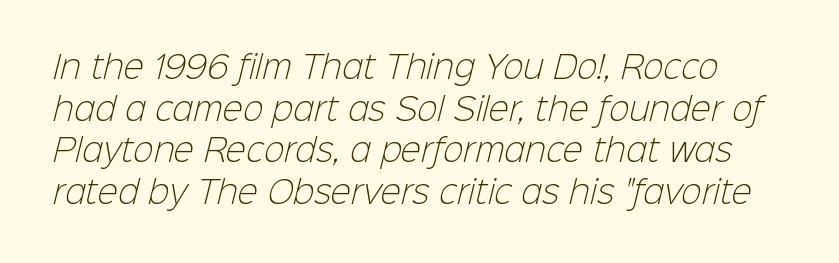
The image shows 31 px light sans-serif type; set normal line spacing (1.34x), normal letter spacing, not underlined; low stroke contrast and a medium x-height.
